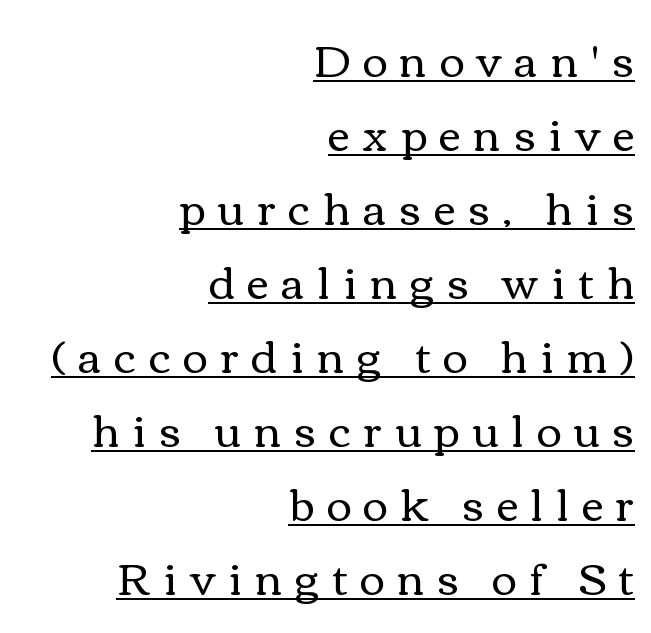
There is plenty of visible air inserted between adjacent glyphs. A student would call this right alignment; a typographer would say flush right, rag left. The strokes carry an ordinary text weight at most. The letters advance in unequal steps, a hallmark of proportional type. Underlining? Definitely there. The type sits square on the baseline with zero lean.
